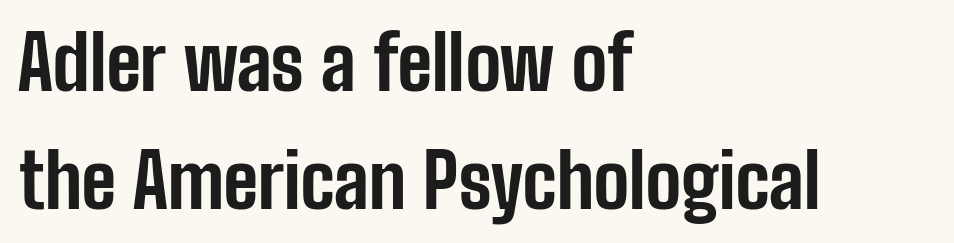
Q: Is the text bold? A: Yes.
Q: Is the text italic (slanted)? A: No, it is upright.
Q: Is the typeface a serif or a sans-serif typeface? A: Sans-serif.
Q: Is the text underlined? A: No.
Q: How is the paragraph aligned? A: Left-aligned.
Q: Is the spacing between letters normal or unusually wide? A: Normal.
Q: Is the spacing between lines tight, normal or loose? A: Normal.
Q: Width (condensed, normal, or wide)? A: Condensed.
Q: Stroke contrast? A: Low.
Q: x-height? A: Medium.
Q: Monospaced? A: No.
